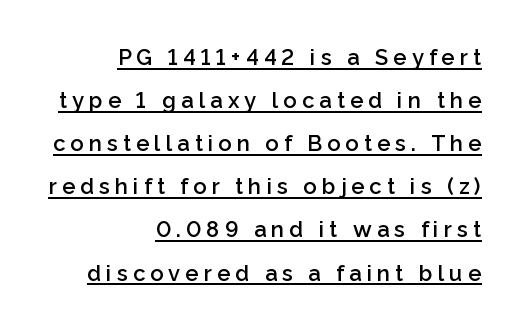
{"italic": "no", "bold": "semi", "underline": "yes", "align": "right", "line_spacing": "loose", "line_spacing_ratio": 1.96, "letter_spacing": "wide", "letter_spacing_em": 0.23, "glyph_px": 22}
